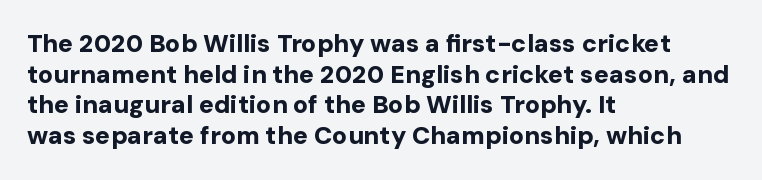
The image shows 25 px bold type, upright; set left-aligned, line spacing 1.23x, normal letter spacing, not underlined.
